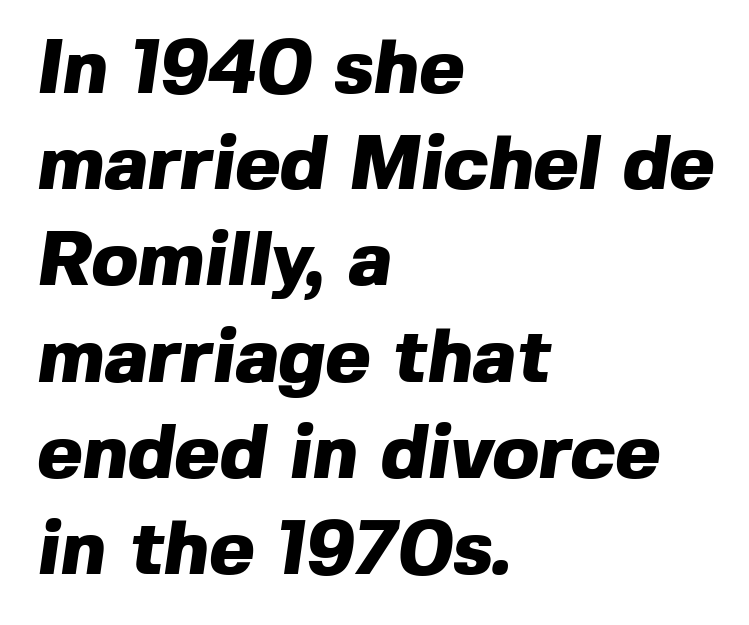
Q: Is the text bold? A: Yes.
Q: Is the typeface a serif or a sans-serif typeface? A: Sans-serif.
Q: Is the text underlined? A: No.
Q: How is the paragraph aligned? A: Left-aligned.
Q: Is the spacing between letters normal or unusually wide? A: Normal.
Q: Is the spacing between lines tight, normal or loose? A: Normal.
Q: Width (condensed, normal, or wide)? A: Normal.
Q: x-height? A: Medium.
Q: Monospaced? A: No.
